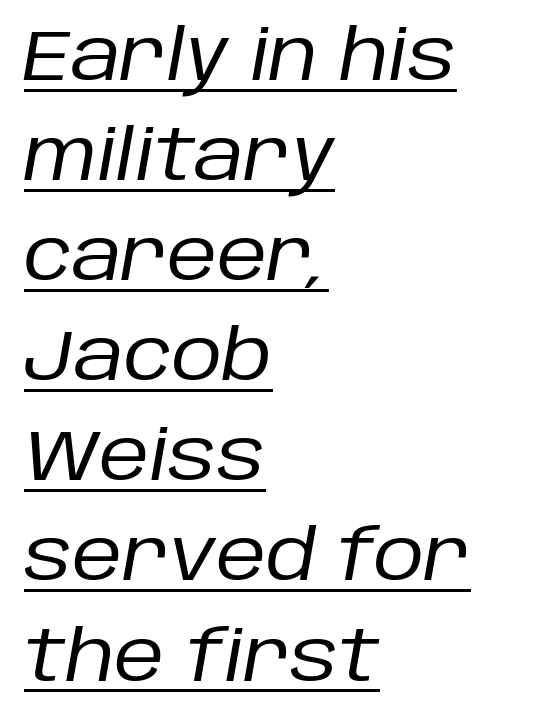
The image shows 70 px regular-weight type, italic (leaning right); set left-aligned, normal line spacing (1.43x), normal letter spacing, underlined; low stroke contrast and a large x-height.
